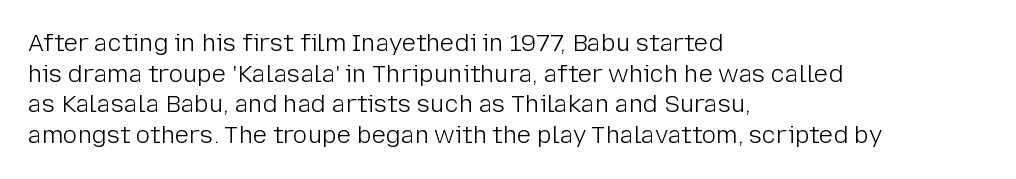
Q: Is the text bold? A: No.
Q: Is the text italic (slanted)? A: No, it is upright.
Q: Is the text underlined? A: No.
Q: How is the paragraph aligned? A: Left-aligned.
Q: Is the spacing between letters normal or unusually wide? A: Normal.
Q: Is the spacing between lines tight, normal or loose? A: Normal.
